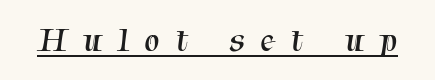
The image shows 34 px regular-weight serif type; set unusually wide letter spacing (+0.48 em), underlined; medium stroke contrast and a medium x-height.
